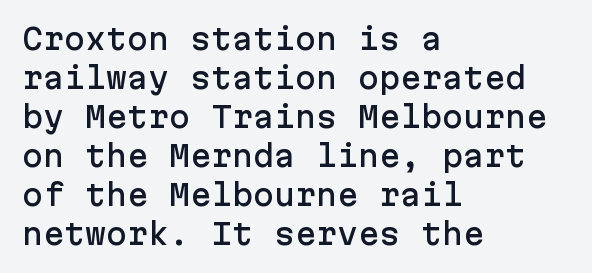
The image shows 28 px sans-serif type, upright; set left-aligned, normal line spacing (1.39x), normal letter spacing, not underlined; low stroke contrast and a medium x-height.
